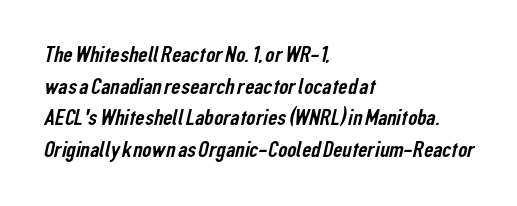
Horizontal alignment here is leftward, the default for most running prose. The line texture is even and compact thanks to regular tracking. Whoever set this chose a conventional vertical rhythm. Any mark beneath the type? The region is blank.
